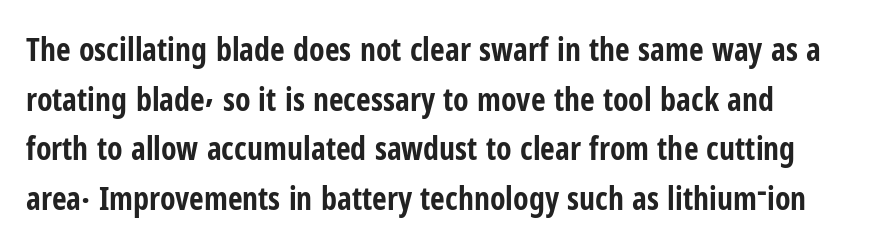
{"serif": "no", "italic": "no", "bold": "yes", "weight": "bold", "width": "condensed", "stroke_contrast": "low", "x_height": "medium", "monospaced": "no", "underline": "no", "line_spacing": "normal", "line_spacing_ratio": 1.55, "letter_spacing": "normal", "letter_spacing_em": 0.0, "glyph_px": 32}
